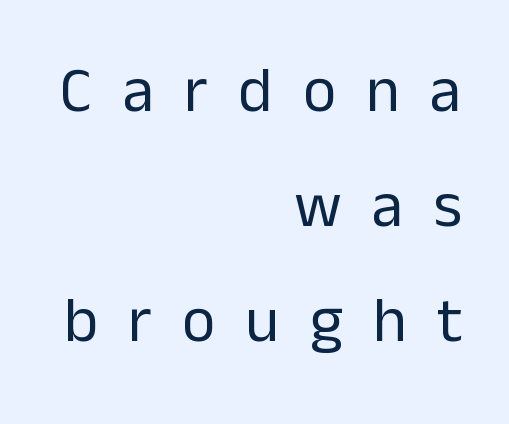
The image shows 64 px regular-weight sans-serif type, upright; set right-aligned, line spacing 1.8x, unusually wide letter spacing (+0.47 em), not underlined; low stroke contrast and a medium x-height.
